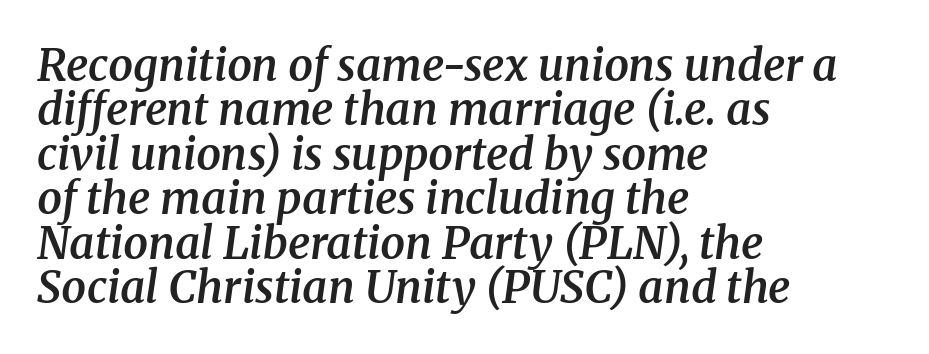
The image shows 44 px semibold serif type, italic (leaning right); set left-aligned, tight line spacing (1.01x), normal letter spacing, not underlined; medium stroke contrast and a medium x-height.
